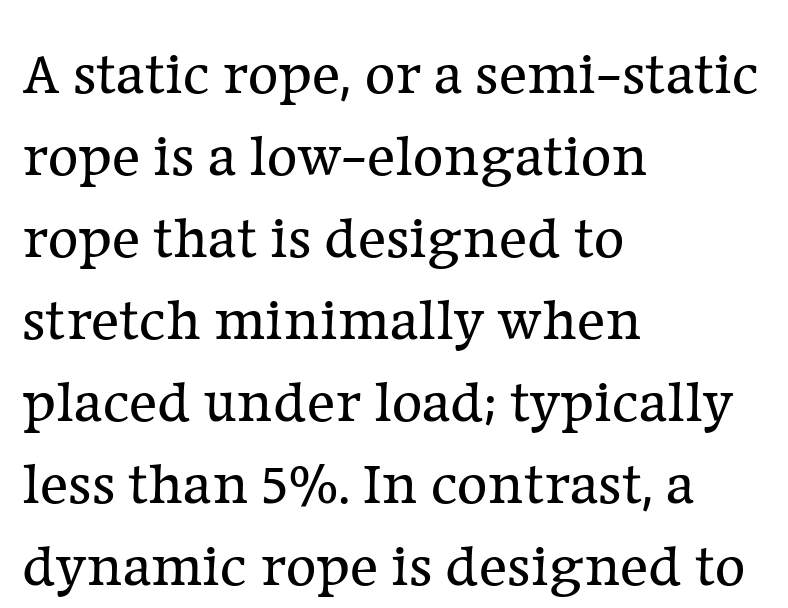
Q: Is the text bold? A: No.
Q: Is the text italic (slanted)? A: No, it is upright.
Q: Is the typeface a serif or a sans-serif typeface? A: Serif.
Q: Is the text underlined? A: No.
Q: How is the paragraph aligned? A: Left-aligned.
Q: Is the spacing between letters normal or unusually wide? A: Normal.
Q: Is the spacing between lines tight, normal or loose? A: Normal.
Q: Width (condensed, normal, or wide)? A: Normal.
Q: Stroke contrast? A: Low.
Q: x-height? A: Medium.
Q: Monospaced? A: No.
